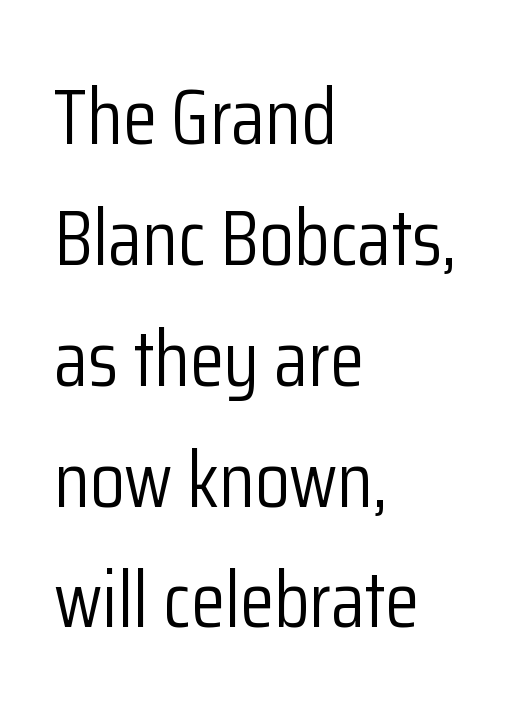
Q: Is the text bold? A: No.
Q: Is the text italic (slanted)? A: No, it is upright.
Q: Is the typeface a serif or a sans-serif typeface? A: Sans-serif.
Q: Is the text underlined? A: No.
Q: How is the paragraph aligned? A: Left-aligned.
Q: Is the spacing between letters normal or unusually wide? A: Normal.
Q: Is the spacing between lines tight, normal or loose? A: Normal.
Q: Width (condensed, normal, or wide)? A: Condensed.
Q: Stroke contrast? A: Low.
Q: x-height? A: Medium.
Q: Monospaced? A: No.
